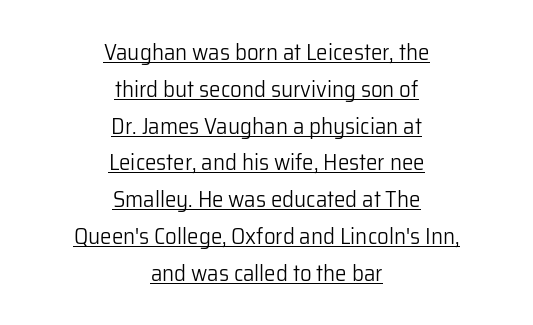
The image shows 23 px text type, upright; set centered, normal line spacing (1.6x), normal letter spacing, underlined.
